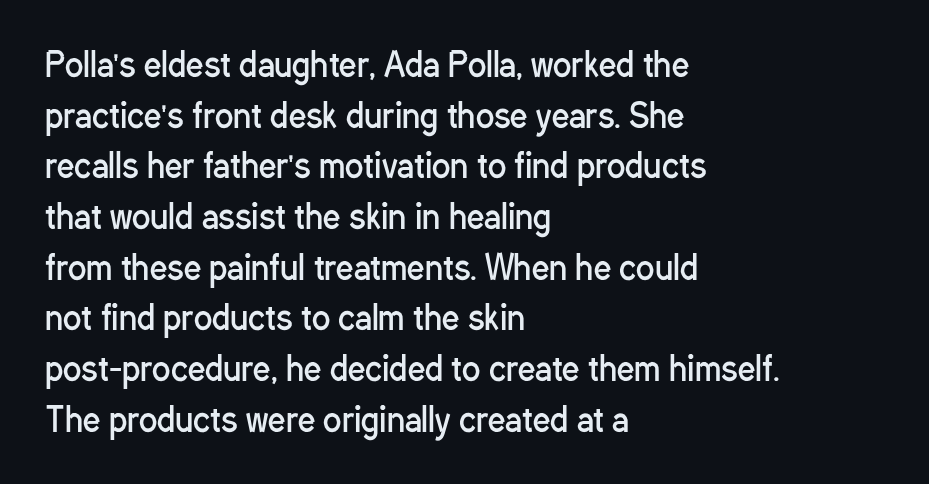
Q: Is the text bold? A: No.
Q: Is the text italic (slanted)? A: No, it is upright.
Q: Is the typeface a serif or a sans-serif typeface? A: Sans-serif.
Q: Is the text underlined? A: No.
Q: How is the paragraph aligned? A: Left-aligned.
Q: Is the spacing between letters normal or unusually wide? A: Normal.
Q: Is the spacing between lines tight, normal or loose? A: Normal.
Q: Width (condensed, normal, or wide)? A: Condensed.
Q: Stroke contrast? A: Low.
Q: x-height? A: Medium.
Q: Monospaced? A: No.
